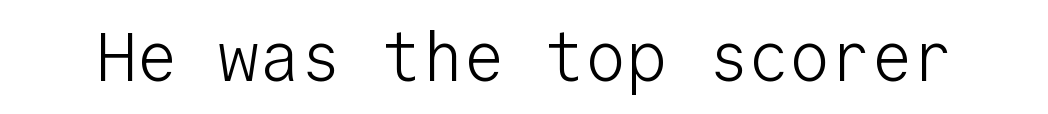
Q: Is the text bold? A: No.
Q: Is the text italic (slanted)? A: No, it is upright.
Q: Is the typeface a serif or a sans-serif typeface? A: Sans-serif.
Q: Is the text underlined? A: No.
Q: Is the spacing between letters normal or unusually wide? A: Normal.
Q: Width (condensed, normal, or wide)? A: Normal.
Q: Stroke contrast? A: Low.
Q: x-height? A: Medium.
Q: Monospaced? A: Yes.
